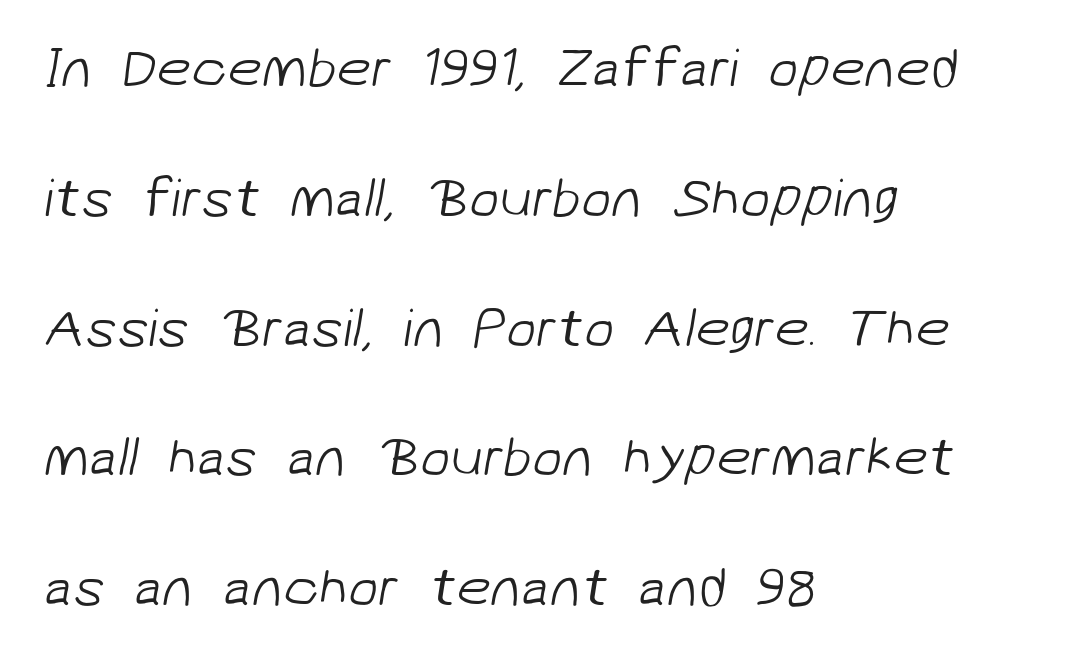
Letter spacing: default. Is the type heavy? It reads as light-to-regular instead. Looks like regular typesetting: each glyph gets only the width it needs. The setting favours the left margin, as ordinary paragraphs usually do.
